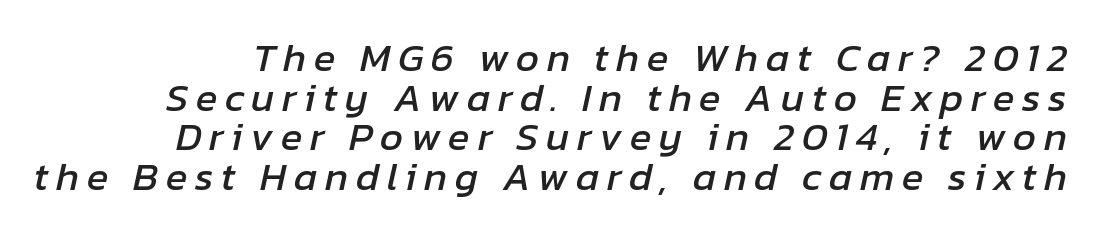
The image shows 40 px text type, italic (leaning right); set tight line spacing (0.99x), not underlined; low stroke contrast and a medium x-height.
